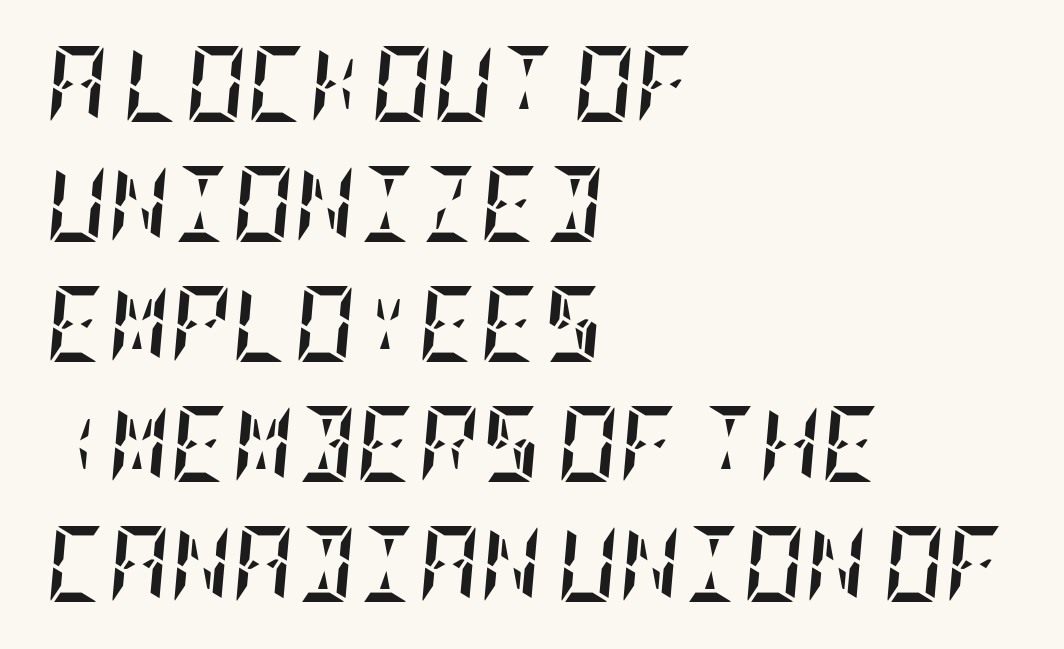
In terms of leading, this rendering sits right in the middle. The area under the type is left untouched. The ragged edge is on the right, which tells us the setting is flush left. Inter-character spacing is left at the font's built-in metrics. The typography opts for an oblique posture over an upright one. Typographic density is high because the face is bold.
